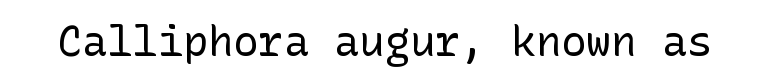
{"serif": "no", "italic": "no", "bold": "no", "weight": "regular", "width": "normal", "stroke_contrast": "low", "x_height": "medium", "underline": "no", "letter_spacing": "normal", "letter_spacing_em": 0.0, "glyph_px": 42}
